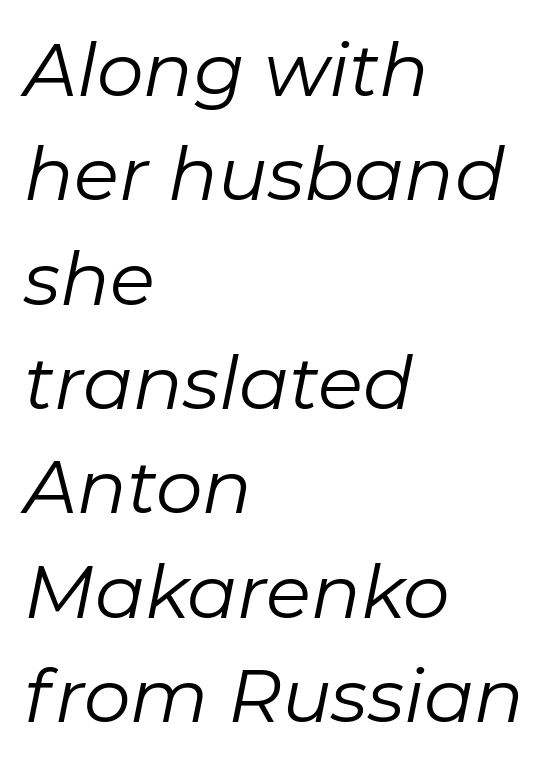
Whoever set this chose a conventional vertical rhythm. Clear beneath every line of the passage. The specimen reads as italic at a glance. Looks like regular typesetting: each glyph gets only the width it needs.
